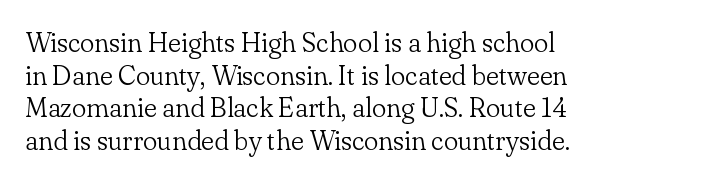
{"italic": "no", "bold": "no", "underline": "no", "align": "left", "line_spacing_ratio": 1.21, "letter_spacing": "normal", "letter_spacing_em": 0.0, "glyph_px": 27}
